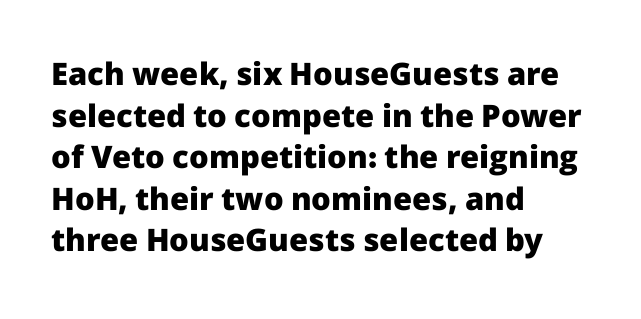
Q: Is the text bold? A: Yes.
Q: Is the text italic (slanted)? A: No, it is upright.
Q: Is the typeface a serif or a sans-serif typeface? A: Sans-serif.
Q: Is the text underlined? A: No.
Q: How is the paragraph aligned? A: Left-aligned.
Q: Is the spacing between letters normal or unusually wide? A: Normal.
Q: Is the spacing between lines tight, normal or loose? A: Normal.
Q: Width (condensed, normal, or wide)? A: Normal.
Q: Stroke contrast? A: Low.
Q: x-height? A: Medium.
Q: Monospaced? A: No.
